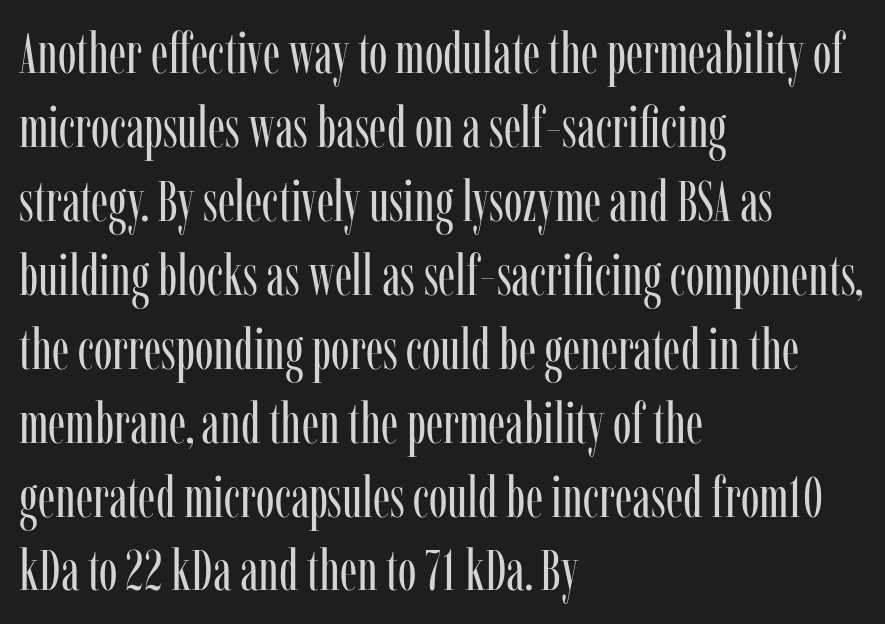
Q: Is the text bold? A: No.
Q: Is the text italic (slanted)? A: No, it is upright.
Q: Is the typeface a serif or a sans-serif typeface? A: Serif.
Q: Is the text underlined? A: No.
Q: How is the paragraph aligned? A: Left-aligned.
Q: Is the spacing between letters normal or unusually wide? A: Normal.
Q: Is the spacing between lines tight, normal or loose? A: Normal.
Q: Width (condensed, normal, or wide)? A: Condensed.
Q: Stroke contrast? A: Low.
Q: x-height? A: Medium.
Q: Monospaced? A: No.
